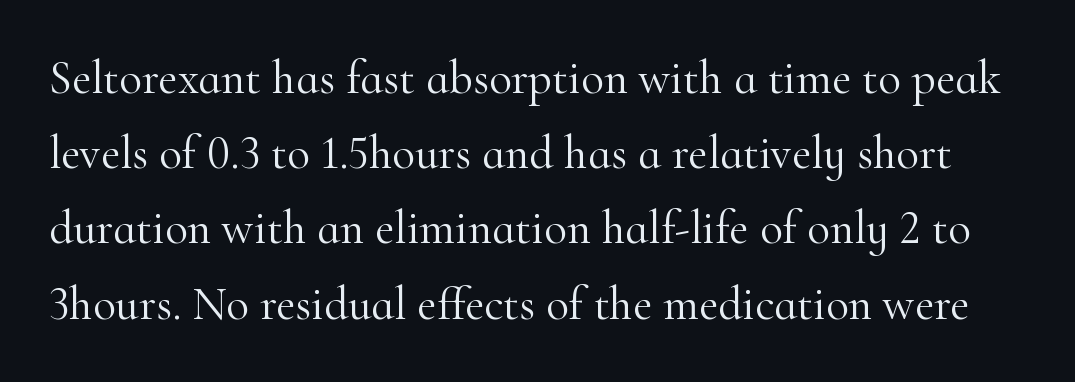
{"serif": "yes", "italic": "no", "bold": "no", "weight": "light", "width": "normal", "stroke_contrast": "high", "x_height": "small", "monospaced": "no", "underline": "no", "line_spacing": "normal", "line_spacing_ratio": 1.6, "letter_spacing": "normal", "letter_spacing_em": 0.0, "glyph_px": 47}
